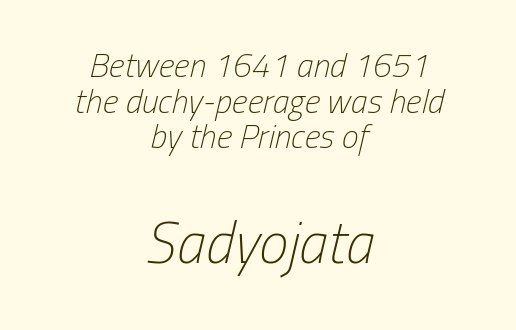
The space between consecutive lines is stingy. Is this a heavy cut? Hardly; it is regular or lighter. The setting favours the middle, as headings and verse often do. The letters are slanted; this is an italic face. The composition opens small and finishes big.
